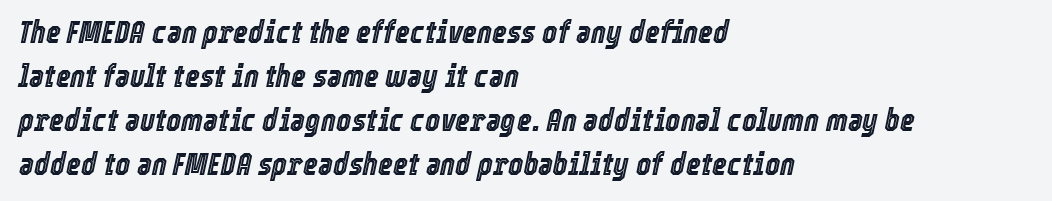
Each row of text sits above clean, open space. The rendering keeps characters at their native spacing. Layout note: lines flush left. Here the designer chose a conventional face with non-uniform glyph widths. What's the leading like? Ordinary, nothing unusual. It's the slanting kind of type.
